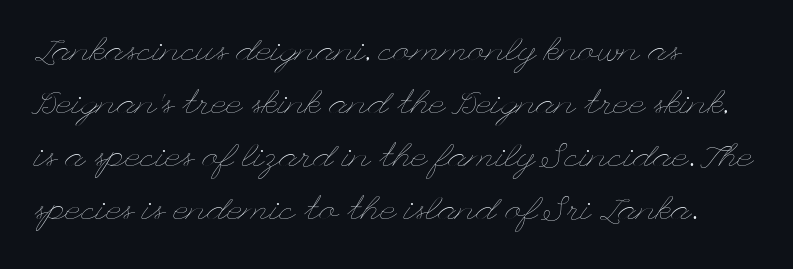
The image shows 34 px thin, wide type; set left-aligned, normal line spacing (1.56x), normal letter spacing, not underlined; low stroke contrast and a small x-height.
